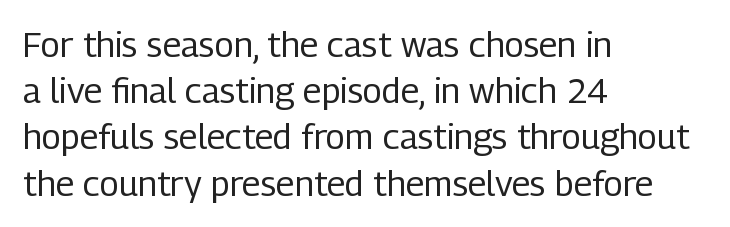
The image shows 35 px regular-weight, condensed sans-serif type, upright; set left-aligned, normal line spacing (1.32x), normal letter spacing, not underlined; low stroke contrast and a medium x-height.
